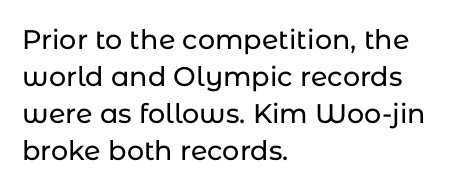
A typesetter would call this zero additional tracking. Notice how descenders clear the ascenders below comfortably — that's standard leading. Ordinary non-slanted type is in use. Letters rest on an invisible, unmarked baseline.
